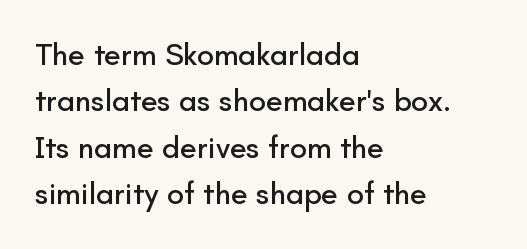
One glance says typical: line gaps are just what's usual. Note the varied advance widths — an 'i' is clearly narrower than an 'm'. Which margin do the lines hug? The left one — the right edge is uneven. The letterforms sit shoulder to shoulder at normal distance. A bare baseline throughout the passage.
